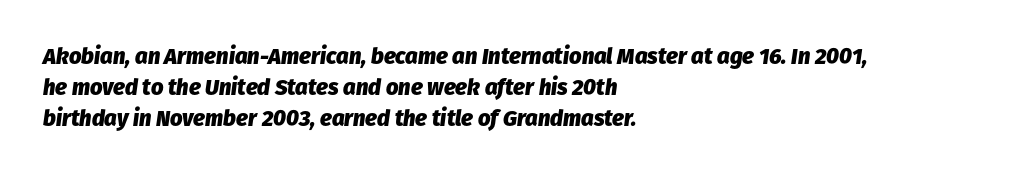
Summary of vertical rhythm: regular, with standard interline spacing. Thick stems and heavy bowls — unmistakably bold. Slant detected: the letters are inclined. There is no visible air inserted between adjacent glyphs. The glyphs are unaccompanied by any horizontal stroke below them.
